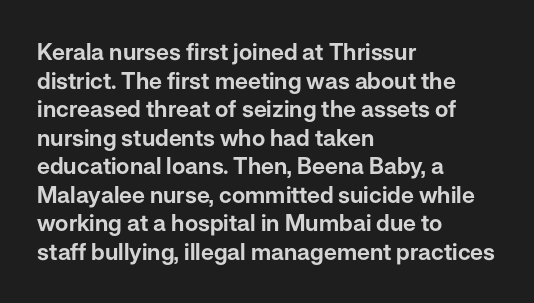
{"italic": "no", "underline": "no", "align": "left", "line_spacing_ratio": 1.24, "letter_spacing": "normal", "letter_spacing_em": 0.0, "glyph_px": 23}
